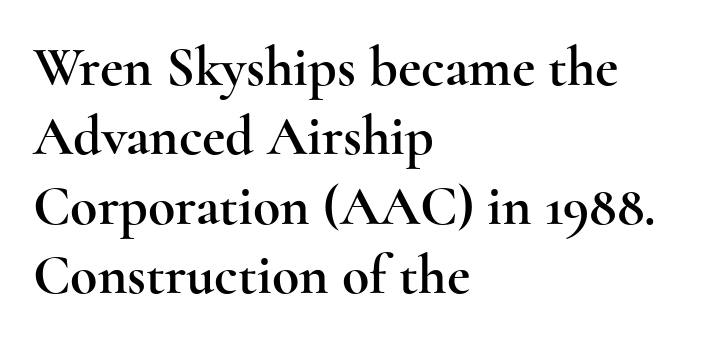
{"serif": "yes", "italic": "no", "width": "wide", "x_height": "small", "monospaced": "no", "underline": "no", "align": "left", "line_spacing_ratio": 1.24, "letter_spacing": "normal", "letter_spacing_em": 0.0, "glyph_px": 56}
